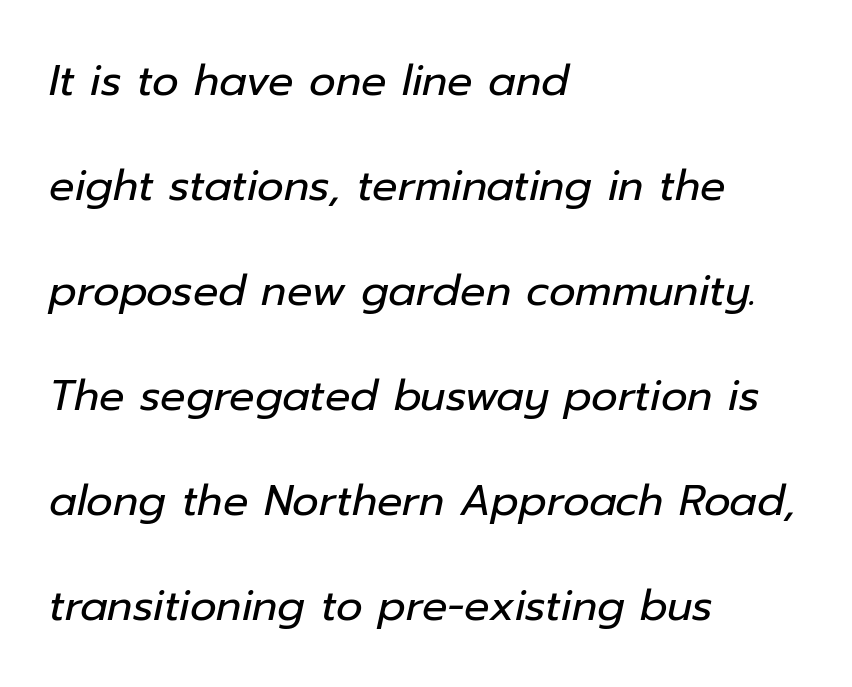
Q: Is the text bold? A: No.
Q: Is the text italic (slanted)? A: Yes, it leans right by about 12 degrees.
Q: Is the text underlined? A: No.
Q: How is the paragraph aligned? A: Left-aligned.
Q: Is the spacing between letters normal or unusually wide? A: Normal.
Q: Is the spacing between lines tight, normal or loose? A: Loose.
Q: Width (condensed, normal, or wide)? A: Normal.
Q: Stroke contrast? A: Low.
Q: x-height? A: Medium.
Q: Monospaced? A: No.
